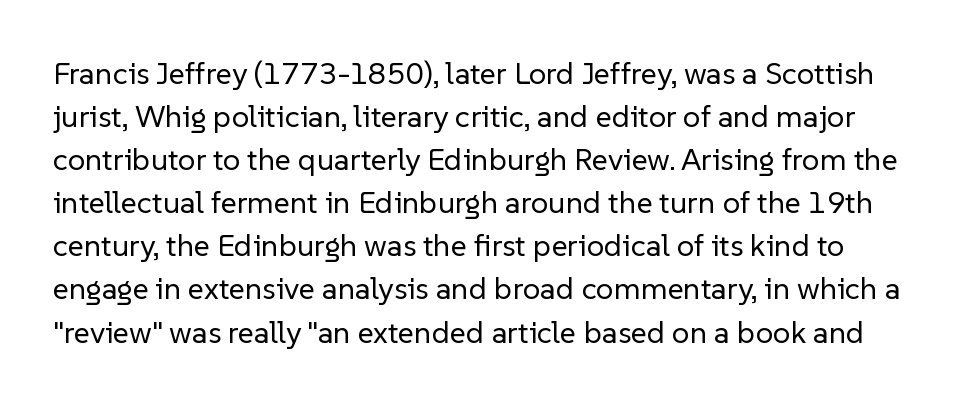
The image shows 31 px regular-weight sans-serif type, upright; set normal line spacing (1.39x), normal letter spacing, not underlined; low stroke contrast and a medium x-height.
